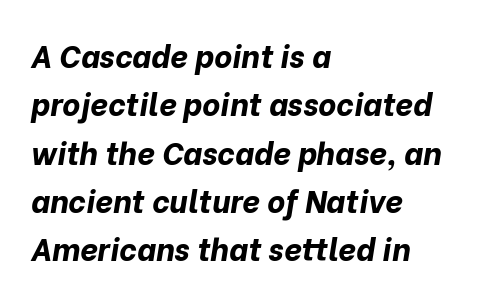
{"italic": "yes", "lean": "right", "slant_degrees": 10, "bold": "yes", "weight": "bold", "width": "normal", "stroke_contrast": "low", "x_height": "medium", "monospaced": "no", "underline": "no", "align": "left", "line_spacing": "normal", "line_spacing_ratio": 1.56, "letter_spacing": "normal", "letter_spacing_em": 0.0, "glyph_px": 31}
